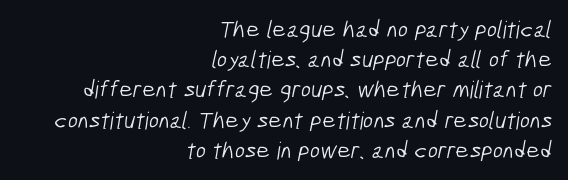
Q: Is the text bold? A: No.
Q: Is the text underlined? A: No.
Q: How is the paragraph aligned? A: Right-aligned.
Q: Is the spacing between letters normal or unusually wide? A: Normal.
Q: Is the spacing between lines tight, normal or loose? A: Normal.
